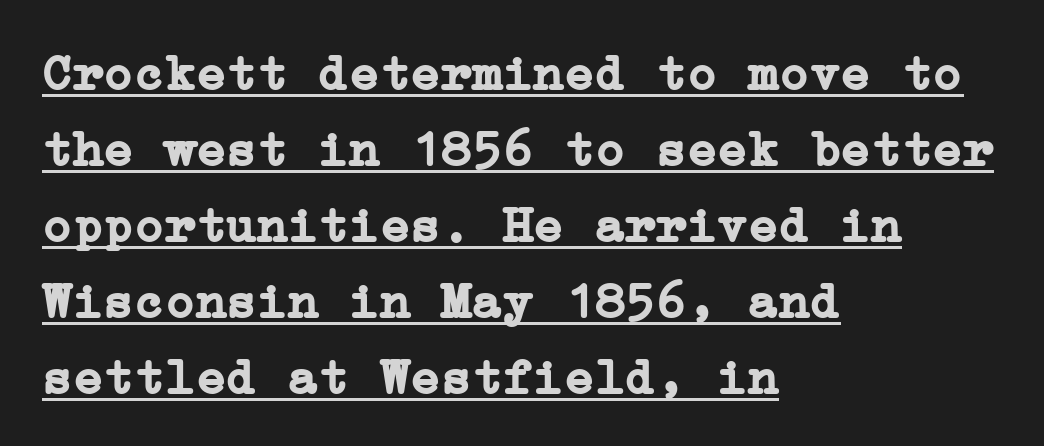
{"serif": "yes", "italic": "no", "bold": "yes", "weight": "semibold", "width": "normal", "stroke_contrast": "low", "x_height": "medium", "underline": "yes", "align": "left", "line_spacing": "normal", "line_spacing_ratio": 1.49, "letter_spacing": "normal", "letter_spacing_em": 0.0, "glyph_px": 51}
